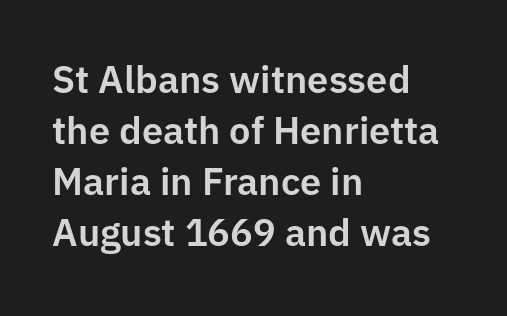
{"serif": "no", "italic": "no", "width": "normal", "stroke_contrast": "low", "x_height": "medium", "monospaced": "no", "underline": "no", "align": "left", "line_spacing": "normal", "line_spacing_ratio": 1.34, "letter_spacing": "normal", "letter_spacing_em": 0.0, "glyph_px": 38}
